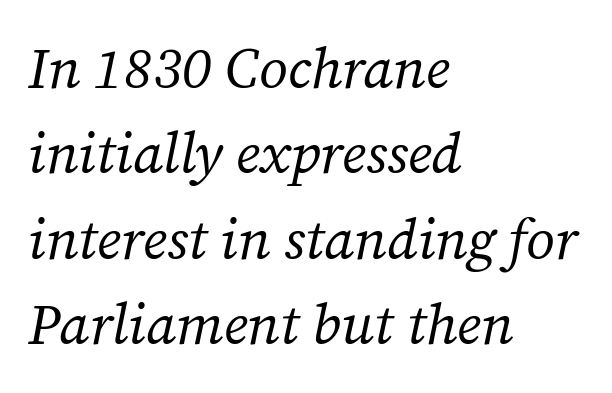
Students, observe: this is what conventionally led text looks like. Clear beneath every line of the passage. The rendering keeps characters at their native spacing. Rendered with sloped, italic letterforms. A typesetter would call this proportional, since set widths differ per character. The passage is arranged the way most books set body copy — flush left.
